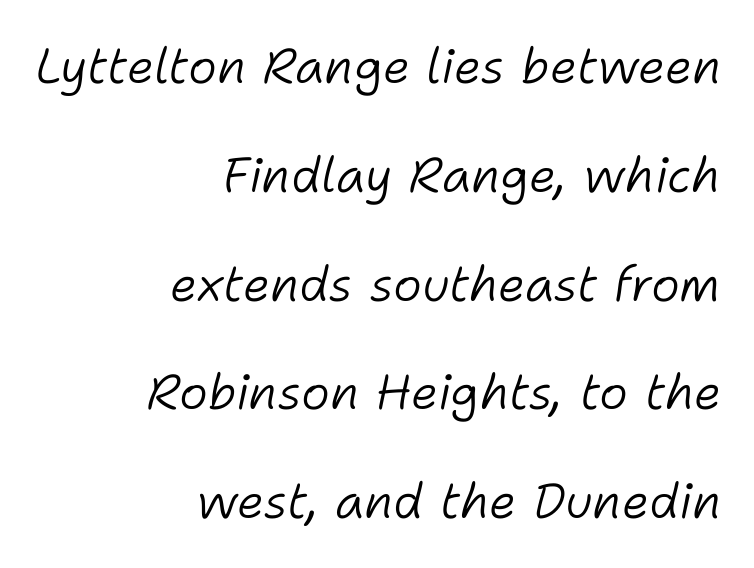
The image shows 49 px light type, italic (leaning right); set right-aligned, loose line spacing (2.22x), normal letter spacing, not underlined; low stroke contrast and a medium x-height.
